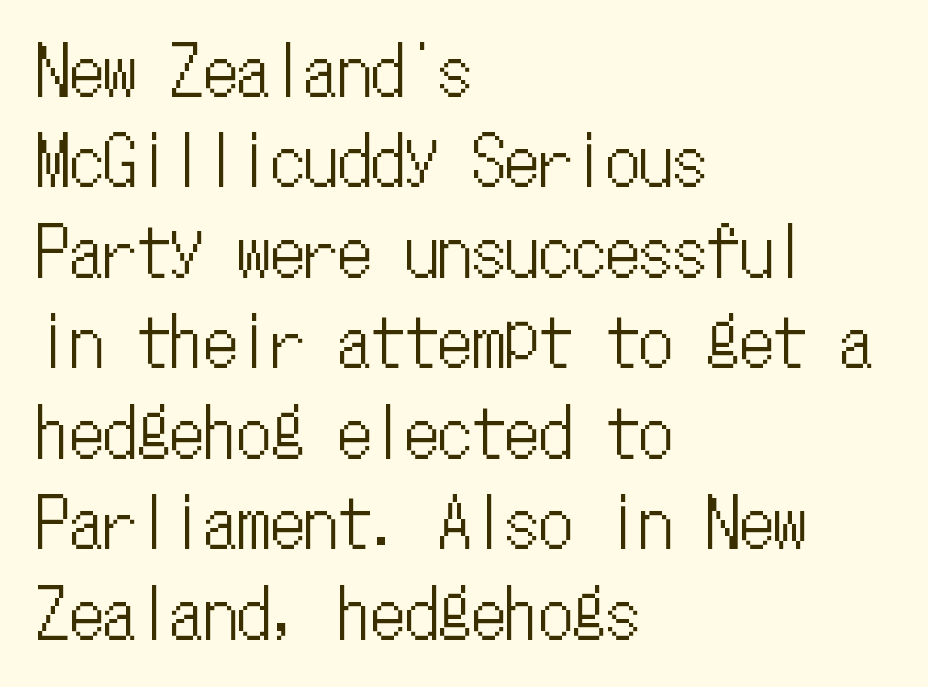
The image shows 67 px condensed type, upright, monospaced; set left-aligned, normal line spacing (1.35x), normal letter spacing, not underlined; low stroke contrast and a medium x-height.
